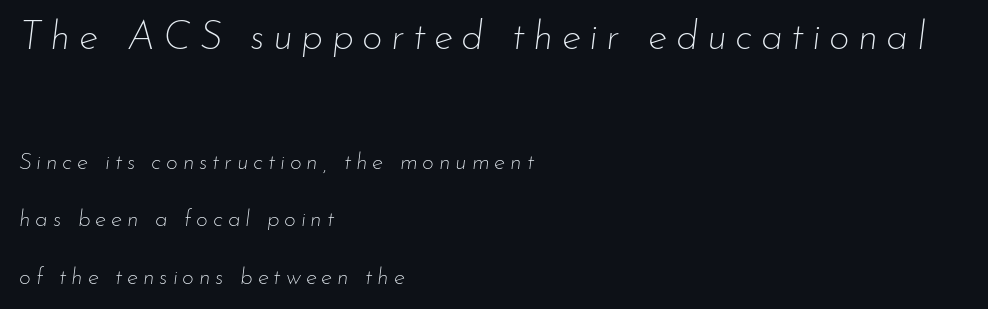
Q: Is the text bold? A: No.
Q: Is the text italic (slanted)? A: Yes, it leans right by about 7 degrees.
Q: Is the text underlined? A: No.
Q: How is the paragraph aligned? A: Left-aligned.
Q: Is the spacing between letters normal or unusually wide? A: Unusually wide.
Q: Is the spacing between lines tight, normal or loose? A: Loose.
Q: Which block of text is set in a larger size, the first (top) or the second (bottom)? A: The first (top) one.
Q: Width (condensed, normal, or wide)? A: Normal.
Q: Stroke contrast? A: Low.
Q: x-height? A: Small.
Q: Monospaced? A: No.
